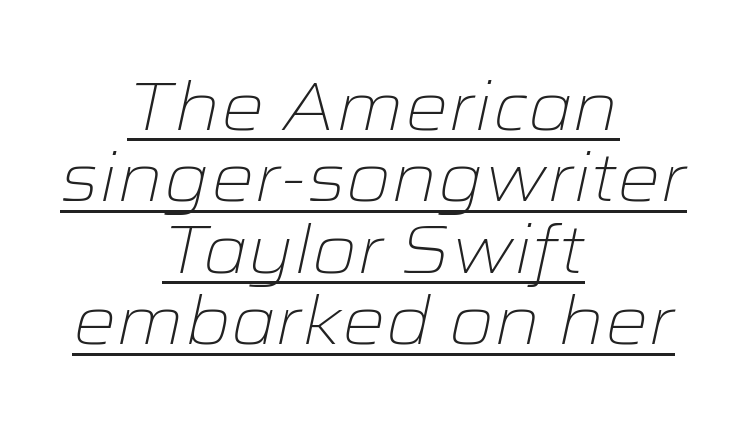
The image shows 68 px light, wide type, italic (leaning right); set centered, tight line spacing (1.05x), normal letter spacing, underlined; low stroke contrast and a medium x-height.
